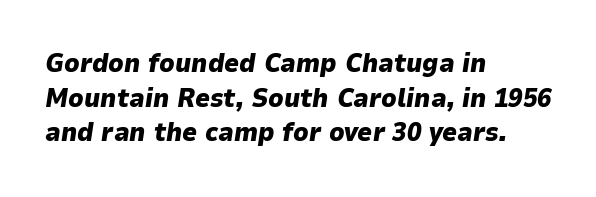
Layout note: lines flush left. Caption: standard tracking, unaltered. Caption: bold face, heavy strokes. The axis of the letterforms is tilted away from vertical.
